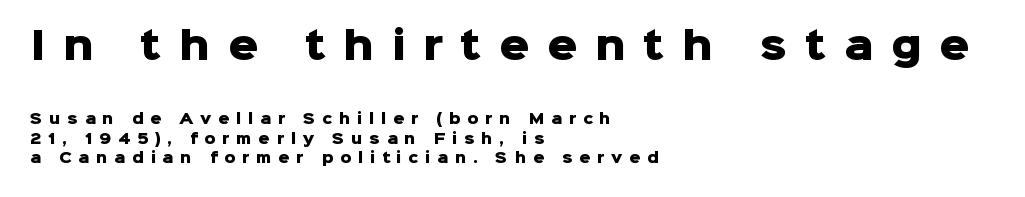
Reading top to bottom, the characters get smaller at the block break. The letters stand straight up with perfectly vertical stems. Casual observation: everything's shoved over to the left. Are there feet on the stems? There aren't — it's a sans. Leading matches the norm, producing a regular column. The horizontal fit of the characters is loose and conspicuously gappy.
